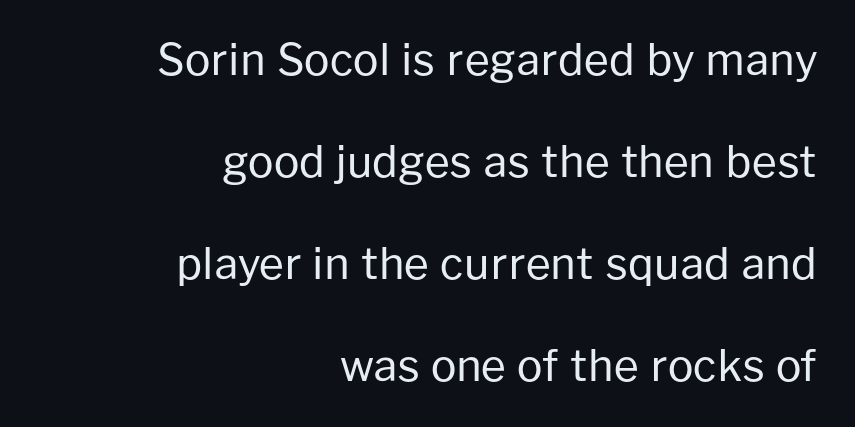
{"serif": "no", "italic": "no", "bold": "no", "weight": "regular", "width": "normal", "stroke_contrast": "low", "x_height": "medium", "monospaced": "no", "underline": "no", "align": "right", "line_spacing": "loose", "line_spacing_ratio": 2.37, "letter_spacing": "normal", "letter_spacing_em": 0.0, "glyph_px": 43}
